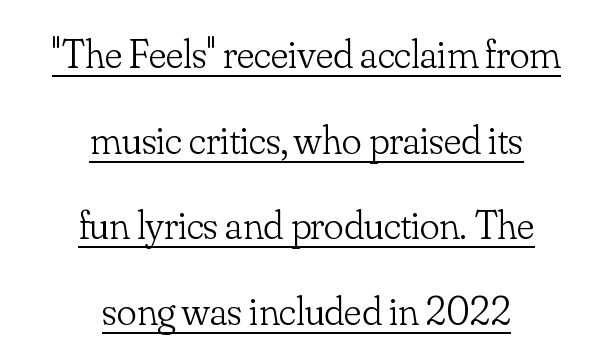
Q: Is the text bold? A: No.
Q: Is the text italic (slanted)? A: No, it is upright.
Q: Is the typeface a serif or a sans-serif typeface? A: Serif.
Q: Is the text underlined? A: Yes.
Q: How is the paragraph aligned? A: Centered.
Q: Is the spacing between letters normal or unusually wide? A: Normal.
Q: Is the spacing between lines tight, normal or loose? A: Loose.
Q: Width (condensed, normal, or wide)? A: Normal.
Q: Stroke contrast? A: Low.
Q: x-height? A: Small.
Q: Monospaced? A: No.
